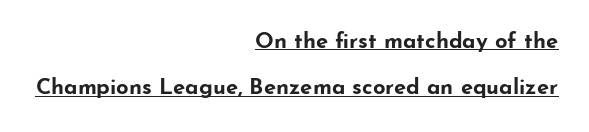
{"italic": "no", "bold": "yes", "underline": "yes", "align": "right", "line_spacing": "loose", "line_spacing_ratio": 2.11, "letter_spacing": "normal", "letter_spacing_em": 0.0, "glyph_px": 22}
